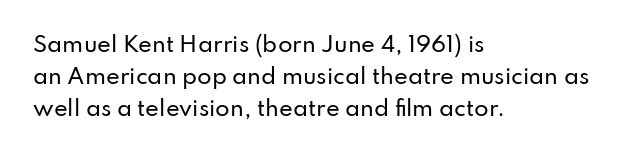
{"italic": "no", "underline": "no", "align": "left", "line_spacing": "normal", "line_spacing_ratio": 1.52, "letter_spacing": "normal", "letter_spacing_em": 0.0, "glyph_px": 21}
